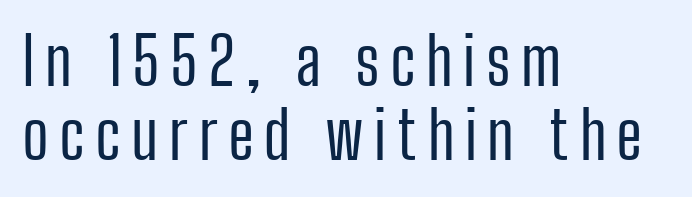
Q: Is the text bold? A: No.
Q: Is the text italic (slanted)? A: No, it is upright.
Q: Is the typeface a serif or a sans-serif typeface? A: Sans-serif.
Q: Is the text underlined? A: No.
Q: How is the paragraph aligned? A: Left-aligned.
Q: Is the spacing between lines tight, normal or loose? A: Tight.
Q: Width (condensed, normal, or wide)? A: Condensed.
Q: Stroke contrast? A: Low.
Q: x-height? A: Medium.
Q: Monospaced? A: No.
